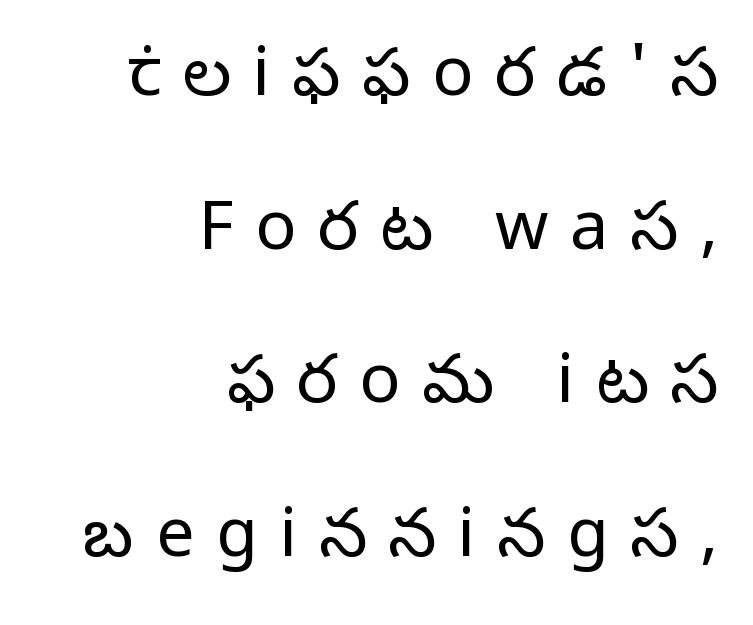
{"serif": "no", "italic": "no", "bold": "no", "weight": "light", "width": "normal", "stroke_contrast": "low", "x_height": "medium", "monospaced": "no", "underline": "no", "align": "right", "line_spacing": "loose", "line_spacing_ratio": 2.26, "letter_spacing": "wide", "letter_spacing_em": 0.32, "glyph_px": 68}
